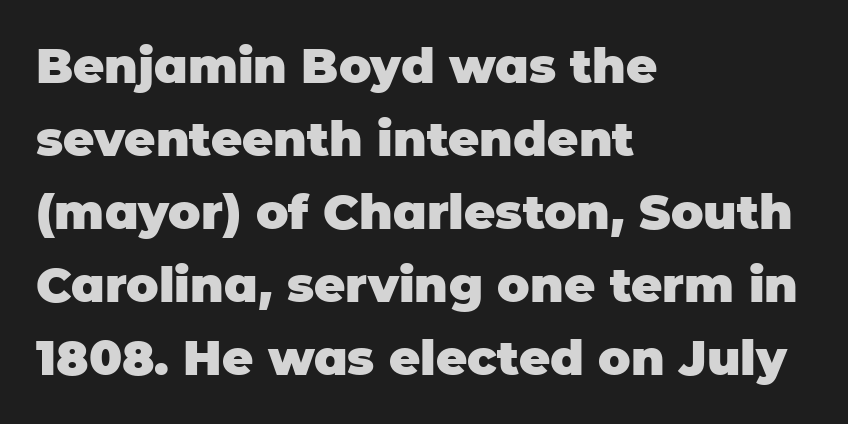
Vertical strokes here are truly vertical. Check the space under the baseline: it is left empty. Which margin do the lines hug? The left one — the right edge is uneven. The characters look thick and weighty, a clear bold. Is there much room between lines? A standard amount, neither cramped nor airy. Character widths vary here, with narrow letters taking less room than wide ones.
